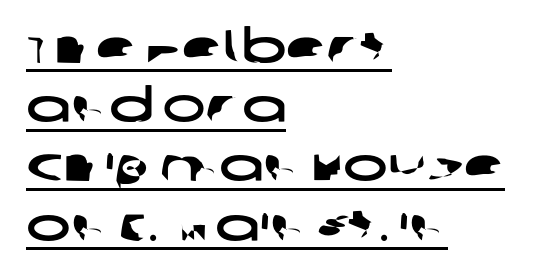
A normal amount of white space separates one row of letters from the next. Notice how the passage keeps a crisp vertical edge on the left only. Is there an underline? Yes — a line sits under the letters. Spacing verdict: proportional, widths tailored to each character. A sans-serif font was chosen for this passage.
